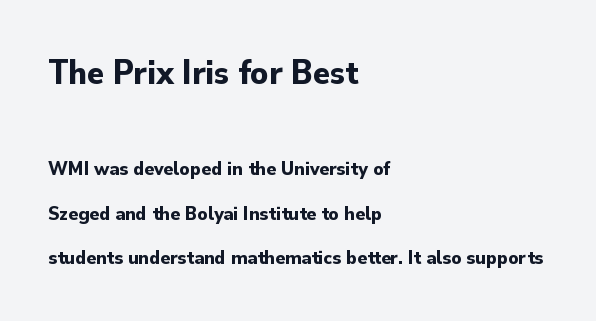
{"serif": "no", "italic": "no", "bold": "yes", "weight": "bold", "width": "normal", "stroke_contrast": "low", "x_height": "small", "monospaced": "no", "underline": "no", "align": "left", "line_spacing": "loose", "line_spacing_ratio": 2.23, "letter_spacing": "normal", "letter_spacing_em": 0.0, "larger_block": "first", "size_ratio": 1.75, "glyph_px": 35}
